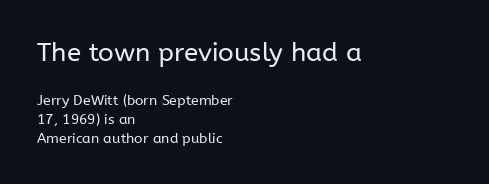
The letterforms sit shoulder to shoulder at normal distance. Whoever set this chose a conventional vertical rhythm. The font is comparable to plain body text, perhaps lighter. If you drew a ruler down the left edge, every line would touch it. Every stem runs plumb, perpendicular to the baseline.
